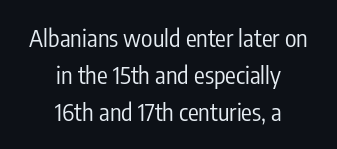
The image shows 24 px text type, upright; set centered, normal line spacing (1.54x), normal letter spacing, not underlined.
